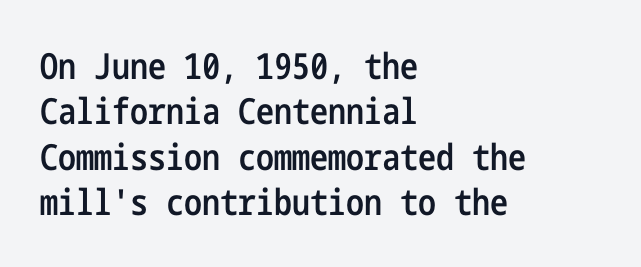
Q: Is the text bold? A: Semi-bold.
Q: Is the text italic (slanted)? A: No, it is upright.
Q: Is the typeface a serif or a sans-serif typeface? A: Sans-serif.
Q: Is the text underlined? A: No.
Q: How is the paragraph aligned? A: Left-aligned.
Q: Is the spacing between letters normal or unusually wide? A: Normal.
Q: Is the spacing between lines tight, normal or loose? A: Normal.
Q: Width (condensed, normal, or wide)? A: Condensed.
Q: Stroke contrast? A: Low.
Q: x-height? A: Medium.
